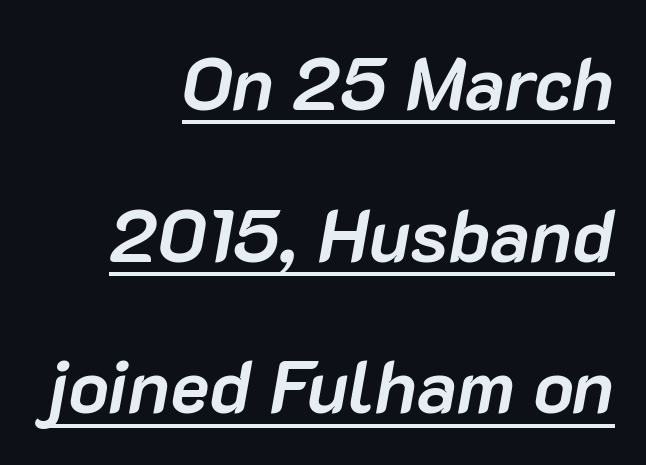
Q: Is the text bold? A: Yes.
Q: Is the text italic (slanted)? A: Yes, it leans right by about 10 degrees.
Q: Is the text underlined? A: Yes.
Q: How is the paragraph aligned? A: Right-aligned.
Q: Is the spacing between letters normal or unusually wide? A: Normal.
Q: Is the spacing between lines tight, normal or loose? A: Loose.
Q: Width (condensed, normal, or wide)? A: Normal.
Q: Stroke contrast? A: Low.
Q: x-height? A: Medium.
Q: Monospaced? A: No.
